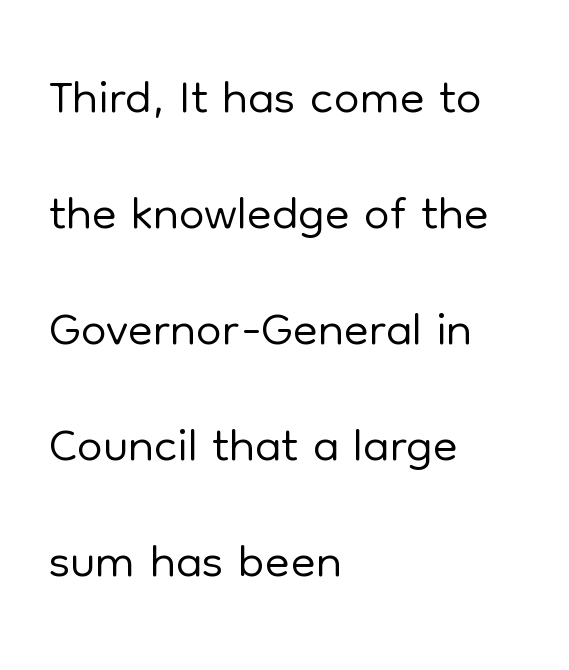
Are there feet on the stems? There aren't — it's a sans. Spacing between characters is what you'd get straight out of the box. A roman cut, with each character standing at attention. Each letter keeps its own natural width here, so spacing adapts to shape. Is there much room between lines? A standard amount, neither cramped nor airy.
